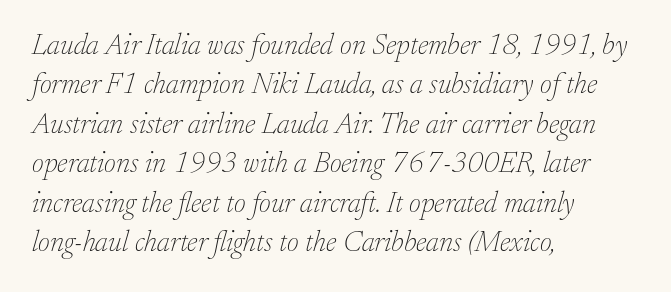
The image shows 29 px thin serif type, italic (leaning right); set left-aligned, normal line spacing (1.36x), normal letter spacing, not underlined; low stroke contrast and a small x-height.
